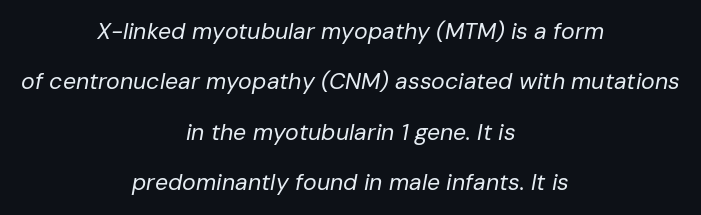
The image shows 23 px text type, italic (leaning right); set centered, loose line spacing (2.19x), normal letter spacing, not underlined.
